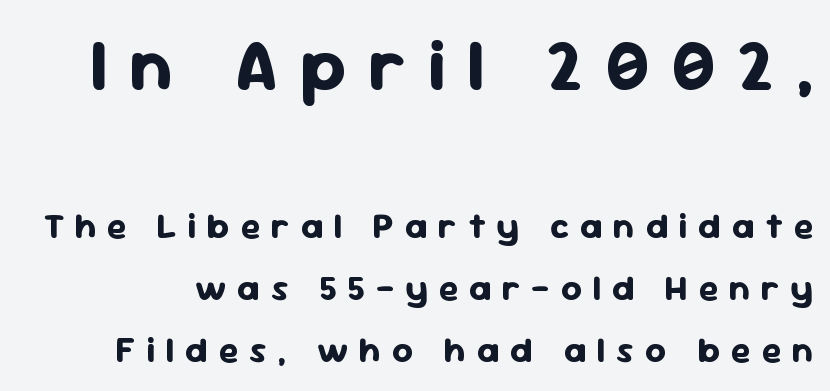
Clear beneath every line of the passage. These lines are rendered in a variable-pitch font. Its strokes are broad and dark, the hallmark of bold type. This layout puts the oversized block above and the modest block below. A sans-serif font was chosen for this passage. The font's upright variant was chosen for this text.
